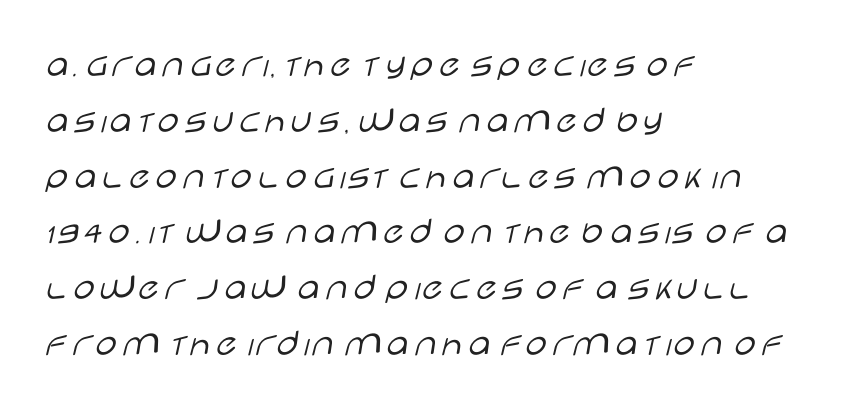
Q: Is the text bold? A: No.
Q: Is the text italic (slanted)? A: Yes.
Q: Is the typeface a serif or a sans-serif typeface? A: Sans-serif.
Q: Is the text underlined? A: No.
Q: How is the paragraph aligned? A: Left-aligned.
Q: Is the spacing between letters normal or unusually wide? A: Normal.
Q: Is the spacing between lines tight, normal or loose? A: Normal.
Q: Width (condensed, normal, or wide)? A: Wide.
Q: Stroke contrast? A: Low.
Q: x-height? A: Large.
Q: Monospaced? A: No.
